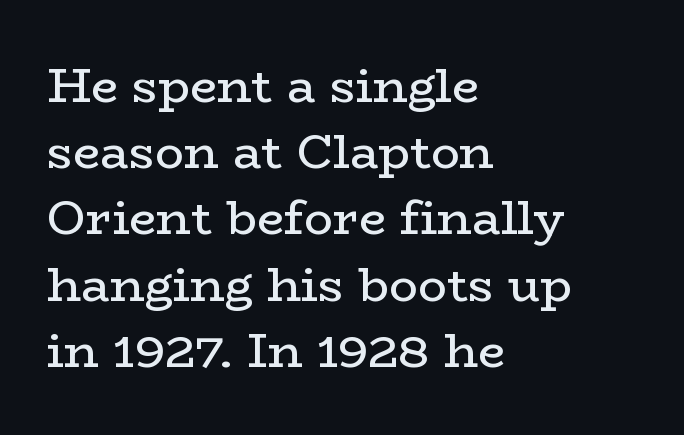
Words appear dense and cohesive because spacing is normal. What kind of face is this? One with serifs. Do the letters lean? They stand straight. A typesetter would call this proportional, since set widths differ per character. These glyphs show unthickened strokes, regular width or finer. Any mark beneath the type? The region is blank.
